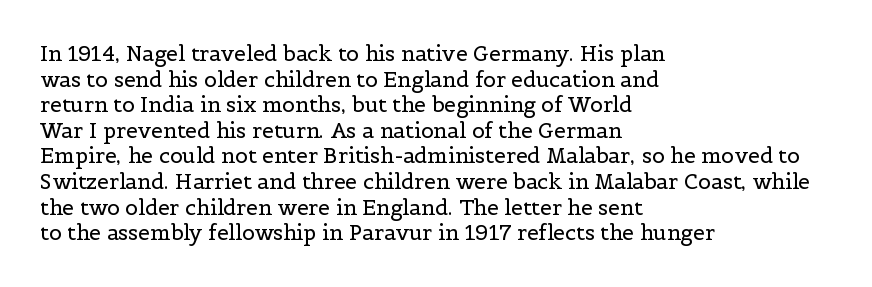
{"italic": "no", "bold": "no", "underline": "no", "align": "left", "line_spacing_ratio": 1.22, "letter_spacing": "normal", "letter_spacing_em": 0.0, "glyph_px": 21}
